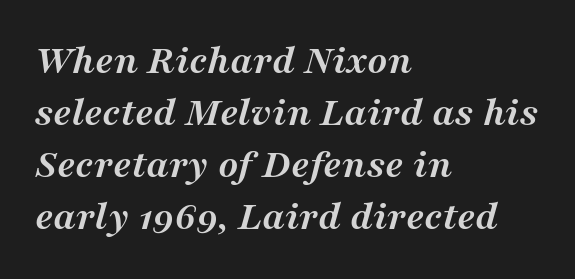
The image shows 42 px semibold serif type, italic (leaning right); set left-aligned, line spacing 1.24x, normal letter spacing, not underlined; medium stroke contrast and a medium x-height.
